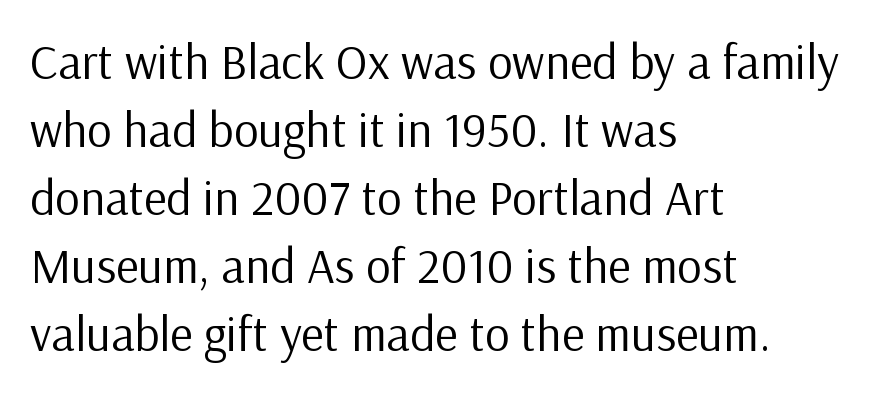
Q: Is the text bold? A: No.
Q: Is the text italic (slanted)? A: No, it is upright.
Q: Is the typeface a serif or a sans-serif typeface? A: Sans-serif.
Q: Is the text underlined? A: No.
Q: How is the paragraph aligned? A: Left-aligned.
Q: Is the spacing between letters normal or unusually wide? A: Normal.
Q: Is the spacing between lines tight, normal or loose? A: Normal.
Q: Width (condensed, normal, or wide)? A: Normal.
Q: Stroke contrast? A: Low.
Q: x-height? A: Medium.
Q: Monospaced? A: No.
